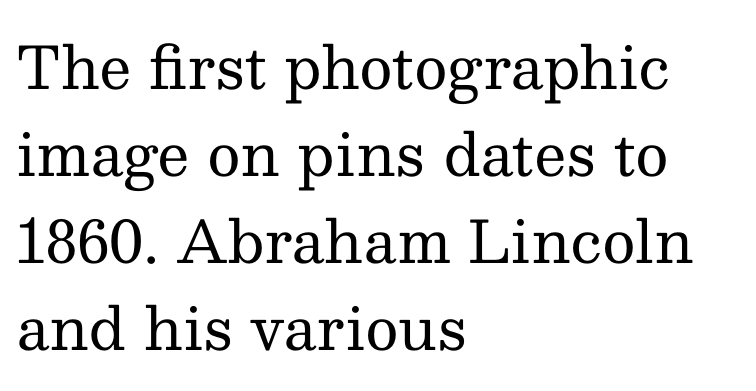
Q: Is the text bold? A: No.
Q: Is the text italic (slanted)? A: No, it is upright.
Q: Is the typeface a serif or a sans-serif typeface? A: Serif.
Q: Is the text underlined? A: No.
Q: How is the paragraph aligned? A: Left-aligned.
Q: Is the spacing between letters normal or unusually wide? A: Normal.
Q: Is the spacing between lines tight, normal or loose? A: Normal.
Q: Width (condensed, normal, or wide)? A: Normal.
Q: Stroke contrast? A: Medium.
Q: x-height? A: Medium.
Q: Monospaced? A: No.
